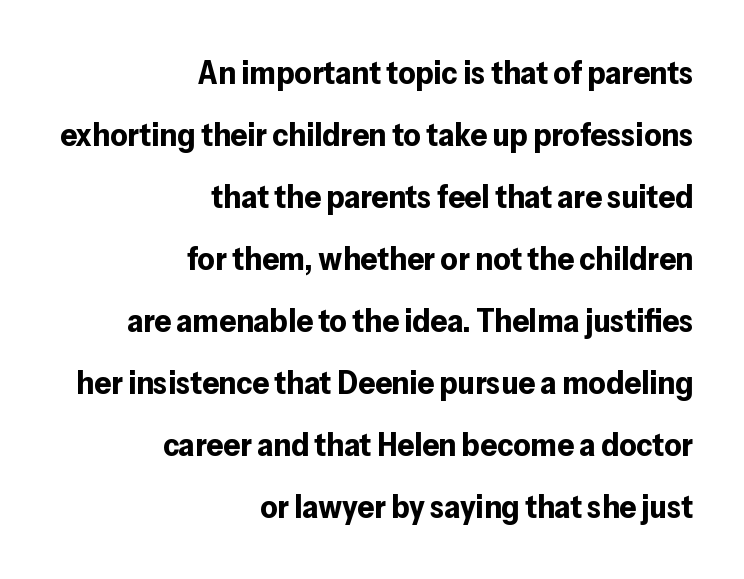
{"serif": "no", "italic": "no", "bold": "yes", "weight": "bold", "width": "normal", "stroke_contrast": "low", "x_height": "medium", "monospaced": "no", "underline": "no", "align": "right", "line_spacing_ratio": 1.88, "letter_spacing": "normal", "letter_spacing_em": 0.0, "glyph_px": 33}
